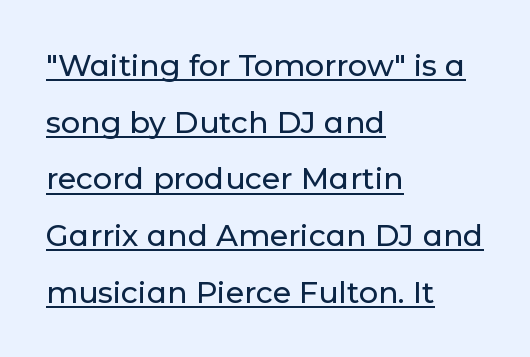
{"serif": "no", "italic": "no", "width": "normal", "stroke_contrast": "low", "x_height": "medium", "monospaced": "no", "underline": "yes", "align": "left", "line_spacing_ratio": 1.89, "letter_spacing": "normal", "letter_spacing_em": 0.0, "glyph_px": 30}
